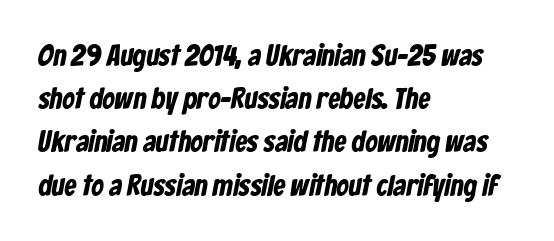
The image shows 30 px condensed sans-serif type; set left-aligned, normal line spacing (1.44x), normal letter spacing, not underlined; low stroke contrast and a medium x-height.
